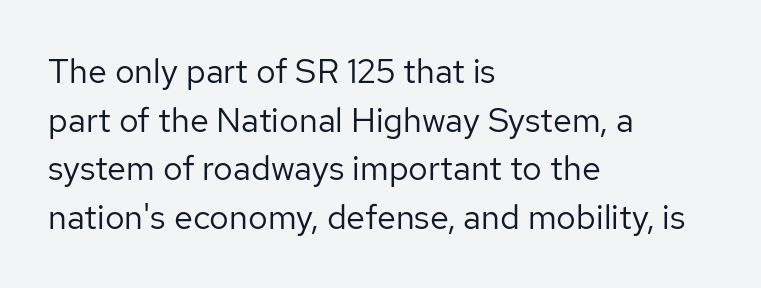
Stem width sits at or under what a default text font uses. The passage shown is not underscored anywhere. This sample has the flowing, uneven cadence of proportional lettering. The passage shown is typeset with a sans-serif family. Reading down the column, the eye jumps a familiar distance to each next line.
